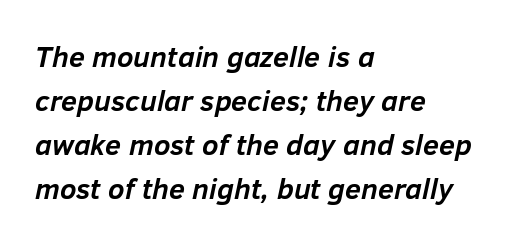
{"italic": "yes", "lean": "right", "slant_degrees": 12, "bold": "yes", "weight": "semibold", "width": "normal", "stroke_contrast": "low", "x_height": "medium", "monospaced": "no", "underline": "no", "align": "left", "line_spacing": "normal", "line_spacing_ratio": 1.52, "letter_spacing": "normal", "letter_spacing_em": 0.0, "glyph_px": 29}
